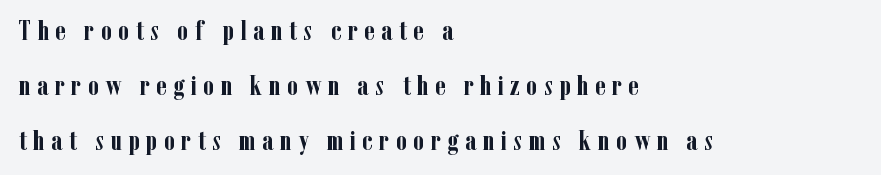
Q: Is the text bold? A: Yes.
Q: Is the text italic (slanted)? A: No, it is upright.
Q: Is the text underlined? A: No.
Q: How is the paragraph aligned? A: Left-aligned.
Q: Is the spacing between letters normal or unusually wide? A: Unusually wide.
Q: Is the spacing between lines tight, normal or loose? A: Loose.
